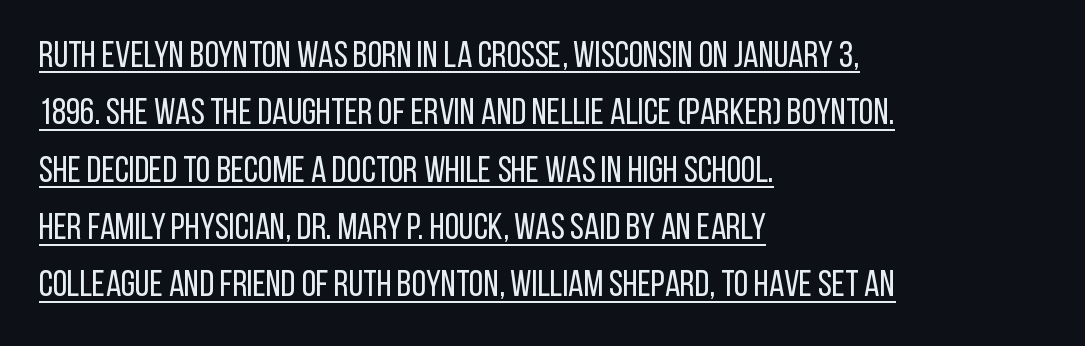
The image shows 37 px regular-weight, condensed sans-serif type, upright; set left-aligned, normal line spacing (1.55x), normal letter spacing, underlined; low stroke contrast and a large x-height.
